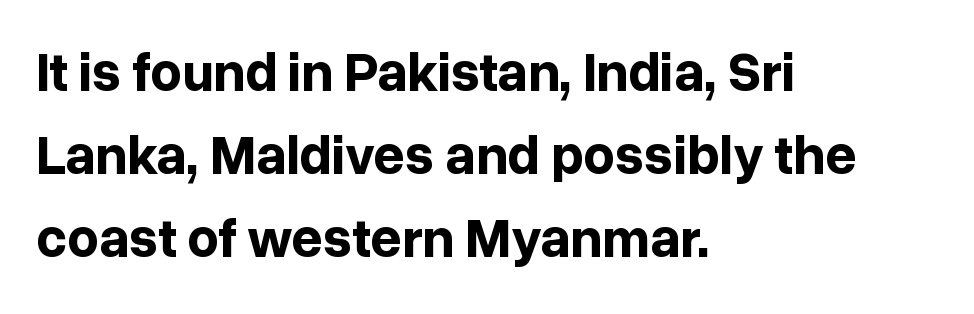
The image shows 55 px bold sans-serif type, upright; set left-aligned, normal line spacing (1.51x), normal letter spacing, not underlined; low stroke contrast and a medium x-height.
